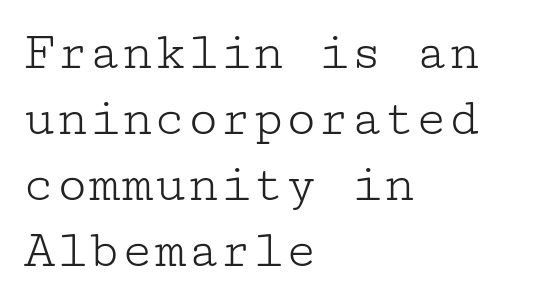
Q: Is the text bold? A: No.
Q: Is the text italic (slanted)? A: No, it is upright.
Q: Is the typeface a serif or a sans-serif typeface? A: Serif.
Q: Is the text underlined? A: No.
Q: How is the paragraph aligned? A: Left-aligned.
Q: Is the spacing between letters normal or unusually wide? A: Normal.
Q: Width (condensed, normal, or wide)? A: Wide.
Q: Stroke contrast? A: Low.
Q: x-height? A: Medium.
